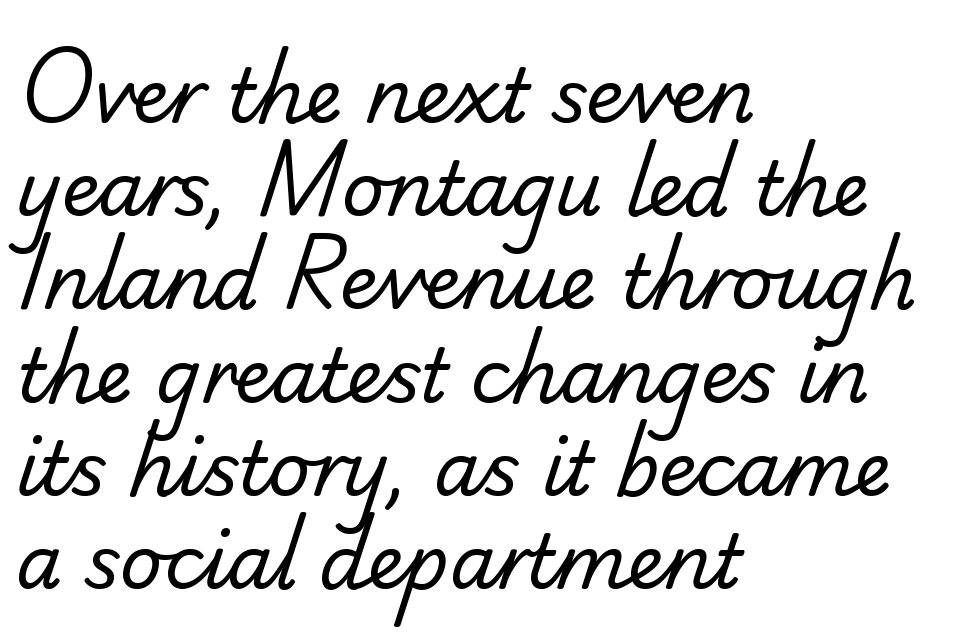
Q: Is the text bold? A: No.
Q: Is the typeface a serif or a sans-serif typeface? A: Sans-serif.
Q: Is the text underlined? A: No.
Q: How is the paragraph aligned? A: Left-aligned.
Q: Is the spacing between letters normal or unusually wide? A: Normal.
Q: Is the spacing between lines tight, normal or loose? A: Normal.
Q: Width (condensed, normal, or wide)? A: Normal.
Q: Stroke contrast? A: Low.
Q: x-height? A: Small.
Q: Monospaced? A: No.
